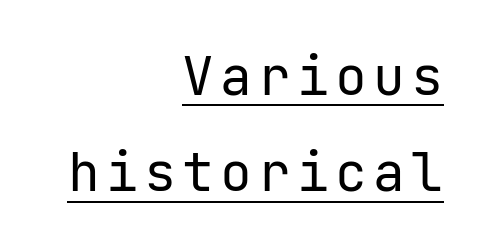
Q: Is the text bold? A: No.
Q: Is the text italic (slanted)? A: No, it is upright.
Q: Is the typeface a serif or a sans-serif typeface? A: Sans-serif.
Q: Is the text underlined? A: Yes.
Q: How is the paragraph aligned? A: Right-aligned.
Q: Width (condensed, normal, or wide)? A: Normal.
Q: Stroke contrast? A: Low.
Q: x-height? A: Medium.
